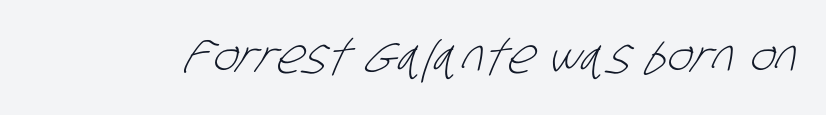
Q: Is the text bold? A: No.
Q: Is the typeface a serif or a sans-serif typeface? A: Sans-serif.
Q: Is the text underlined? A: No.
Q: Is the spacing between letters normal or unusually wide? A: Normal.
Q: Width (condensed, normal, or wide)? A: Condensed.
Q: Stroke contrast? A: Low.
Q: x-height? A: Large.
Q: Monospaced? A: No.
